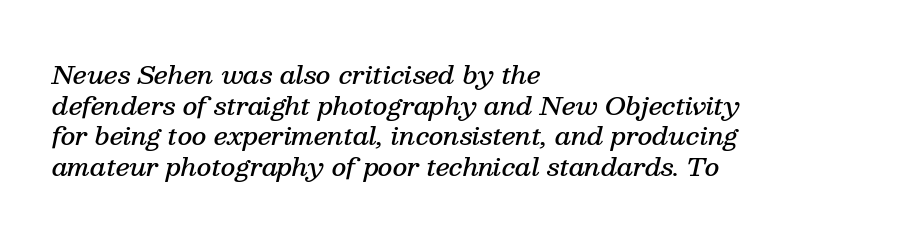
The image shows 25 px text type, italic (leaning right); set left-aligned, line spacing 1.23x, normal letter spacing, not underlined.
